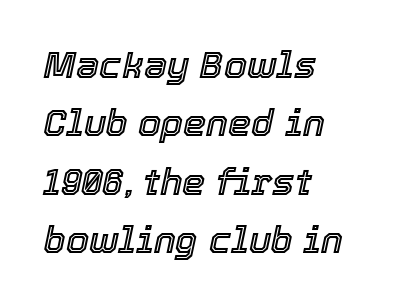
Q: Is the text italic (slanted)? A: Yes, it leans right by about 12 degrees.
Q: Is the text underlined? A: No.
Q: How is the paragraph aligned? A: Left-aligned.
Q: Is the spacing between letters normal or unusually wide? A: Normal.
Q: Is the spacing between lines tight, normal or loose? A: Normal.
Q: Width (condensed, normal, or wide)? A: Normal.
Q: x-height? A: Medium.
Q: Monospaced? A: No.
